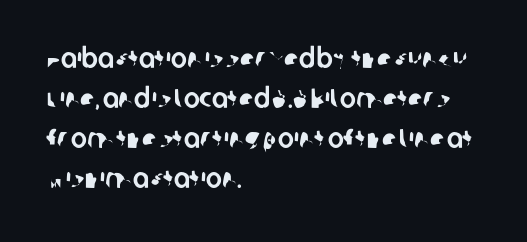
{"underline": "no", "align": "left", "line_spacing": "normal", "line_spacing_ratio": 1.48, "letter_spacing": "normal", "letter_spacing_em": 0.0, "glyph_px": 27}
